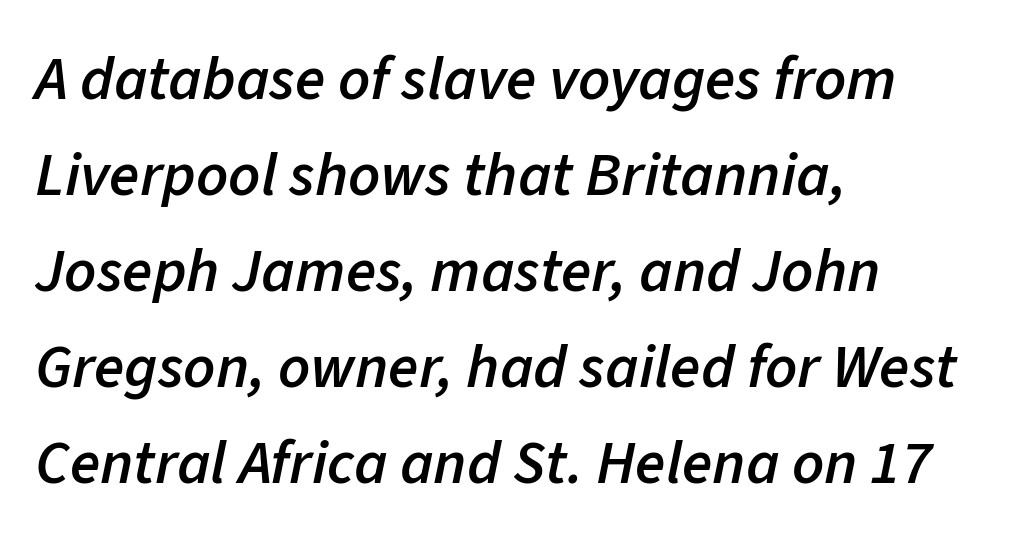
Here the glyphs are tracked normally, forming tight word shapes. Words float on clear page, feet unadorned. Quick note: italic. Students, this is semibold: more ink than regular, less than bold. What's the leading like? Ordinary, nothing unusual.
